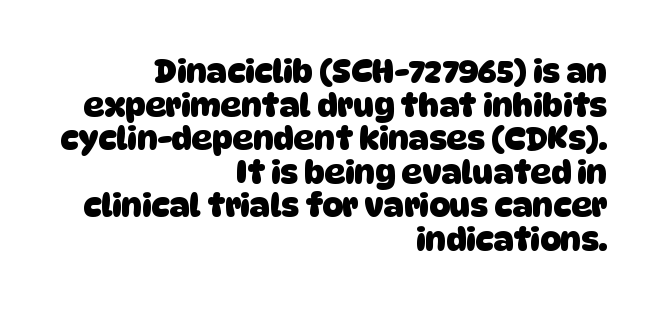
Do the characters align in a grid? No, the font is proportional. Leading is clearly below the norm, producing a dense column. Standard letterfit; no display-style spreading of the glyphs. On the weight axis this lands at bold, roughly 700.
